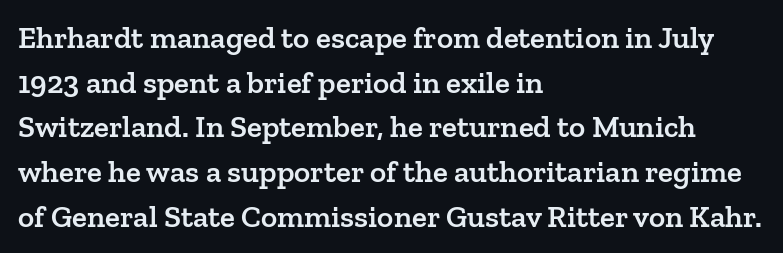
{"serif": "yes", "italic": "no", "bold": "semi", "weight": "semibold", "width": "normal", "stroke_contrast": "low", "x_height": "medium", "monospaced": "no", "underline": "no", "align": "left", "line_spacing": "normal", "line_spacing_ratio": 1.44, "letter_spacing": "normal", "letter_spacing_em": 0.0, "glyph_px": 31}
